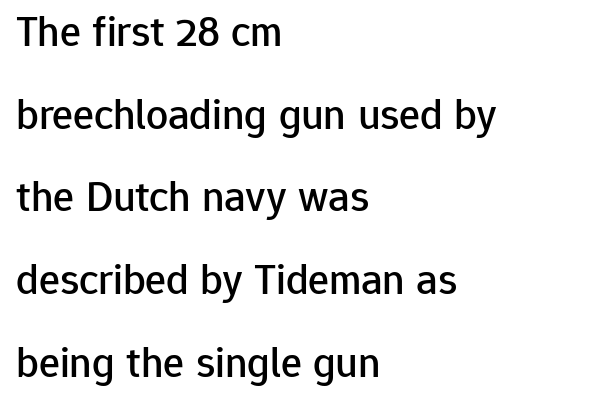
{"serif": "no", "italic": "no", "width": "normal", "stroke_contrast": "low", "x_height": "medium", "monospaced": "no", "underline": "no", "align": "left", "line_spacing_ratio": 1.88, "letter_spacing": "normal", "letter_spacing_em": 0.0, "glyph_px": 44}
